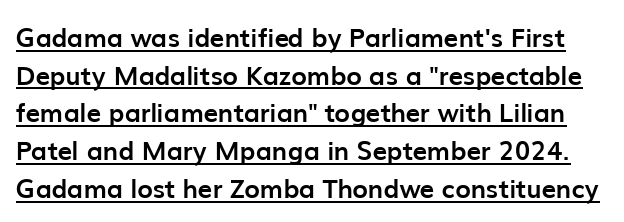
Q: Is the text bold? A: Yes.
Q: Is the text italic (slanted)? A: No, it is upright.
Q: Is the text underlined? A: Yes.
Q: Is the spacing between letters normal or unusually wide? A: Normal.
Q: Is the spacing between lines tight, normal or loose? A: Normal.
